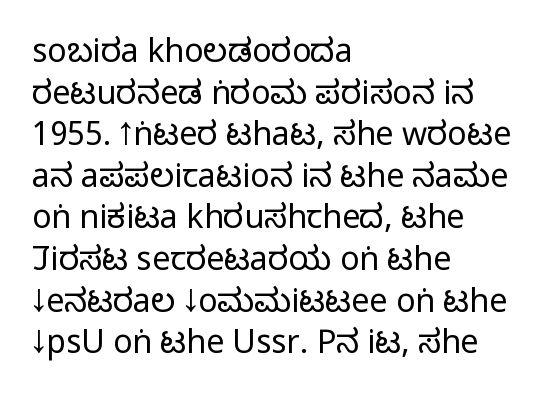
The image shows 32 px regular-weight, condensed sans-serif type, upright; set left-aligned, normal line spacing (1.3x), normal letter spacing, not underlined; low stroke contrast and a large x-height.
